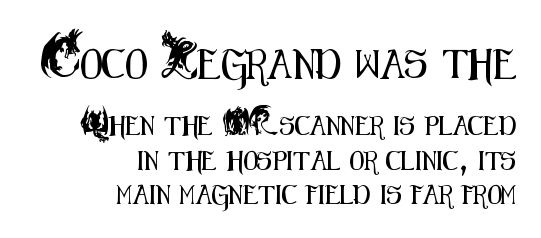
Anything drawn beneath the words? Only blank space. Visually, the top section dominates because its glyphs are scaled up. The text was rendered using a sans face with plain stroke endings. The face used here is proportionally spaced, like ordinary book or web type. Is there any slant? The stems are plumb. The ragged edge is on the left, which tells us the setting is flush right.
